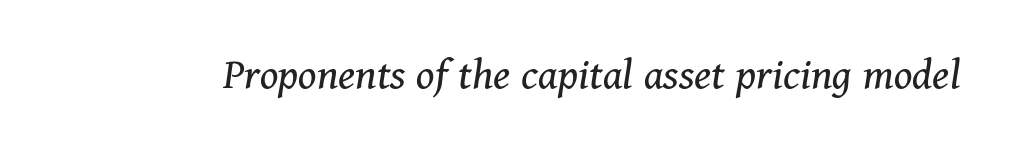
{"serif": "yes", "italic": "yes", "lean": "right", "slant_degrees": 11, "bold": "no", "weight": "regular", "width": "normal", "stroke_contrast": "medium", "x_height": "medium", "monospaced": "no", "underline": "no", "letter_spacing": "normal", "letter_spacing_em": 0.0, "glyph_px": 46}
